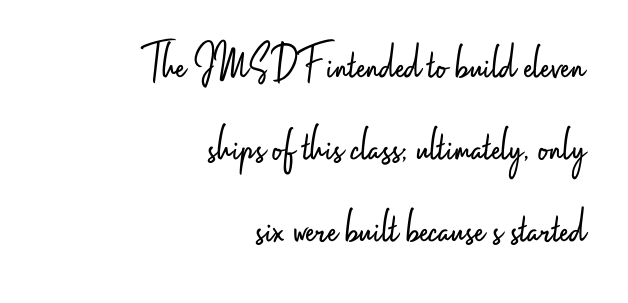
The image shows 51 px light, condensed sans-serif type; set right-aligned, normal line spacing (1.61x), normal letter spacing, not underlined; low stroke contrast and a small x-height.
